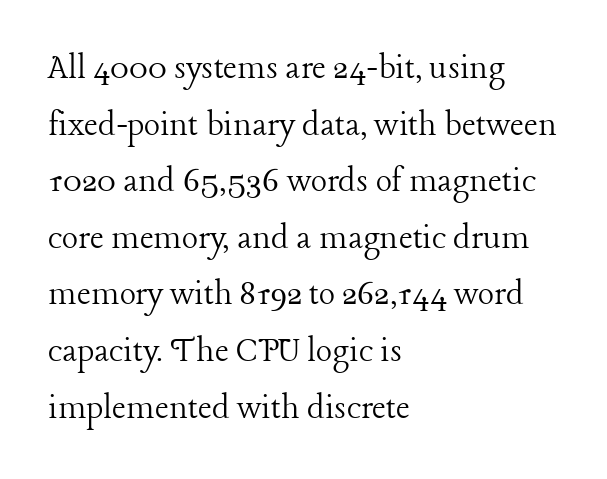
Lines of text with bare space underneath. The passage shown stacks its lines at a standard gap. Each line starts at the same left margin while the right side varies. The rendering uses natural spacing where letterforms have individual widths. A quiet, ordinary-to-light weight characterises the typeface.
